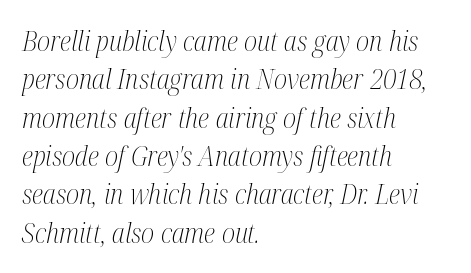
The image shows 27 px text type, italic (leaning right); set left-aligned, normal line spacing (1.42x), normal letter spacing, not underlined.
